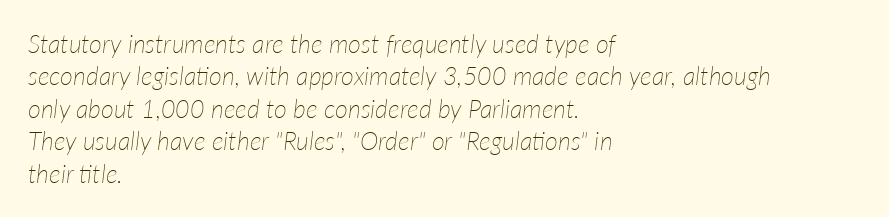
Q: Is the text bold? A: No.
Q: Is the text italic (slanted)? A: Yes, it leans right by about 7 degrees.
Q: Is the text underlined? A: No.
Q: How is the paragraph aligned? A: Left-aligned.
Q: Is the spacing between letters normal or unusually wide? A: Normal.
Q: Is the spacing between lines tight, normal or loose? A: Normal.
